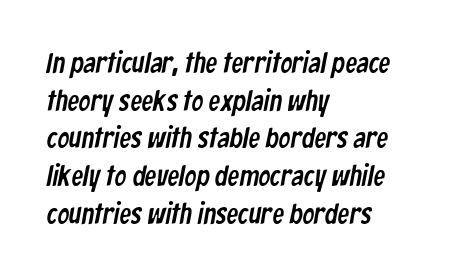
Q: Is the typeface a serif or a sans-serif typeface? A: Sans-serif.
Q: Is the text underlined? A: No.
Q: How is the paragraph aligned? A: Left-aligned.
Q: Is the spacing between letters normal or unusually wide? A: Normal.
Q: Is the spacing between lines tight, normal or loose? A: Normal.
Q: Width (condensed, normal, or wide)? A: Condensed.
Q: Stroke contrast? A: Low.
Q: x-height? A: Medium.
Q: Monospaced? A: No.
